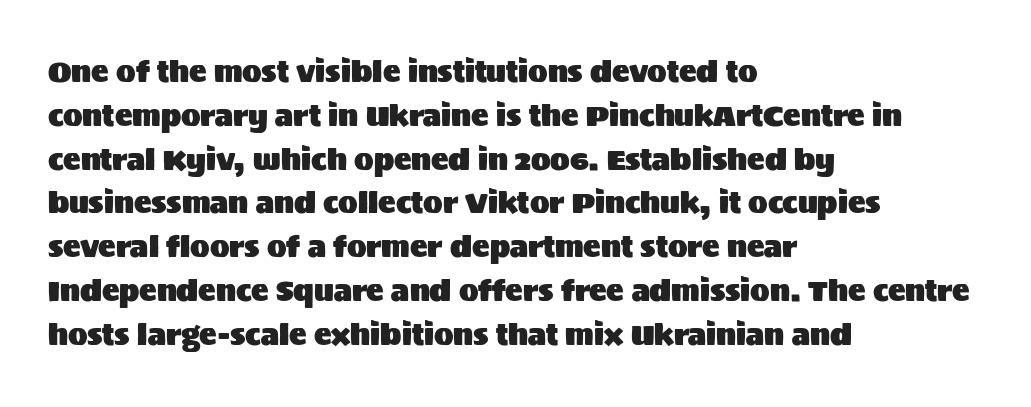
{"serif": "no", "italic": "no", "width": "normal", "stroke_contrast": "medium", "x_height": "large", "monospaced": "no", "underline": "no", "align": "left", "line_spacing": "normal", "line_spacing_ratio": 1.51, "letter_spacing": "normal", "letter_spacing_em": 0.0, "glyph_px": 29}
